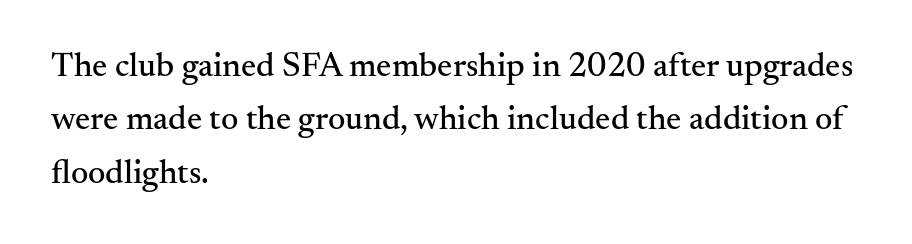
The image shows 34 px serif type, upright; set left-aligned, normal line spacing (1.57x), normal letter spacing, not underlined; medium stroke contrast and a small x-height.
